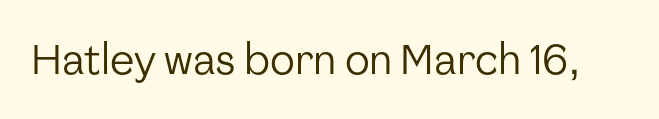
The strip under each line holds only bare page. Summary of weight: not heavy and not bold. Do the letters lean? They stand straight. A typesetter would call this zero additional tracking. Note: no serifs on the glyphs.
